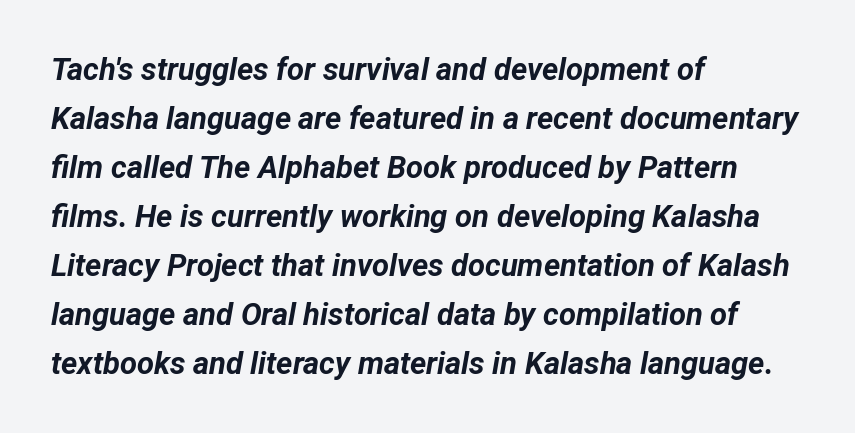
Q: Is the text bold? A: Yes.
Q: Is the text italic (slanted)? A: Yes, it leans right by about 12 degrees.
Q: Is the text underlined? A: No.
Q: How is the paragraph aligned? A: Left-aligned.
Q: Is the spacing between letters normal or unusually wide? A: Normal.
Q: Is the spacing between lines tight, normal or loose? A: Normal.
Q: Width (condensed, normal, or wide)? A: Normal.
Q: Stroke contrast? A: Low.
Q: x-height? A: Medium.
Q: Monospaced? A: No.
